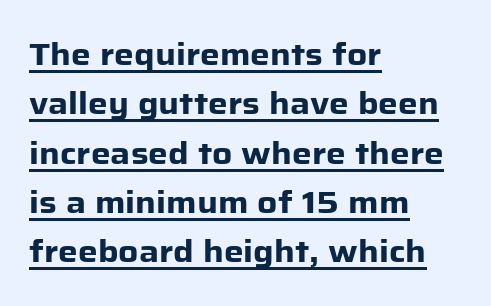
The image shows 31 px heavy sans-serif type, upright; set left-aligned, normal line spacing (1.59x), normal letter spacing, underlined; low stroke contrast and a medium x-height.
